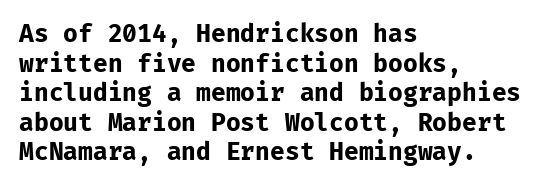
Nobody drew a line under any word here. The lettering stays uniformly vertical, giving the passage a roman look. Each word holds together tightly as a unit, with standard inter-letter gaps. A student would call this left alignment; a typographer would say flush left, rag right. Typographic density is high because the face is bold.
